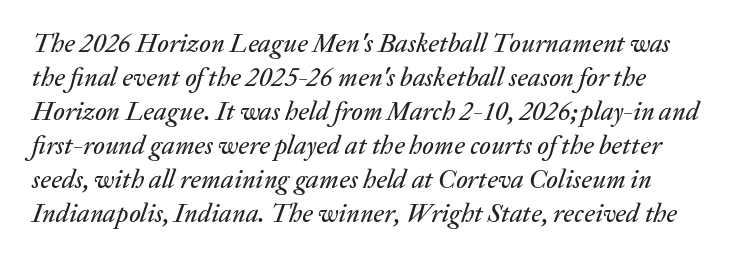
The image shows 26 px text type, italic (leaning right); set normal line spacing (1.31x), normal letter spacing, not underlined.
